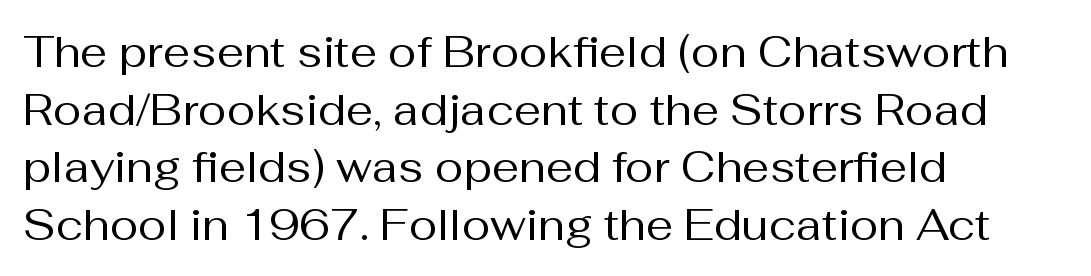
{"serif": "no", "italic": "no", "bold": "no", "weight": "regular", "width": "normal", "stroke_contrast": "medium", "x_height": "medium", "monospaced": "no", "underline": "no", "align": "left", "line_spacing": "normal", "line_spacing_ratio": 1.34, "letter_spacing": "normal", "letter_spacing_em": 0.0, "glyph_px": 43}
